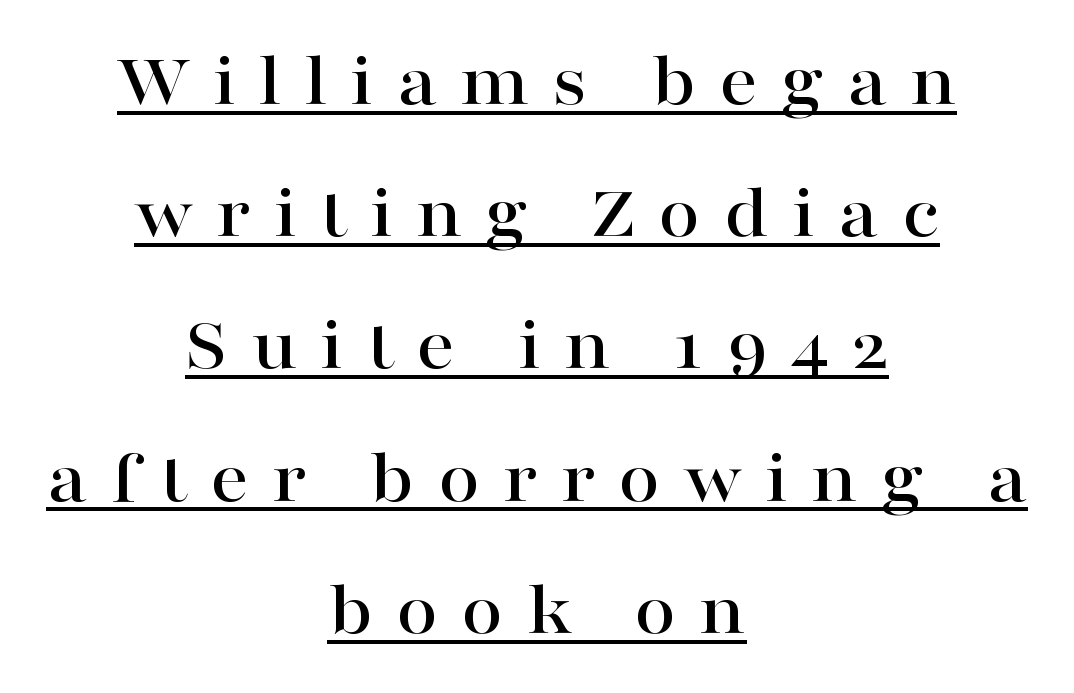
The lettering is marked with a stroke running underneath it. The passage is arranged like a title page — every line centered. The letters stand upright; this is a roman face. The characters display serif detailing at their extremities. In terms of letterspacing, this is a distinctly airy, spread setting.
